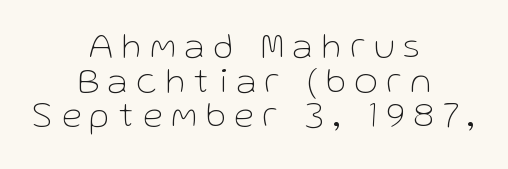
Q: Is the text bold? A: No.
Q: Is the text italic (slanted)? A: No, it is upright.
Q: Is the typeface a serif or a sans-serif typeface? A: Sans-serif.
Q: Is the text underlined? A: No.
Q: How is the paragraph aligned? A: Centered.
Q: Is the spacing between letters normal or unusually wide? A: Unusually wide.
Q: Is the spacing between lines tight, normal or loose? A: Tight.
Q: Width (condensed, normal, or wide)? A: Normal.
Q: Stroke contrast? A: Low.
Q: x-height? A: Medium.
Q: Monospaced? A: No.
